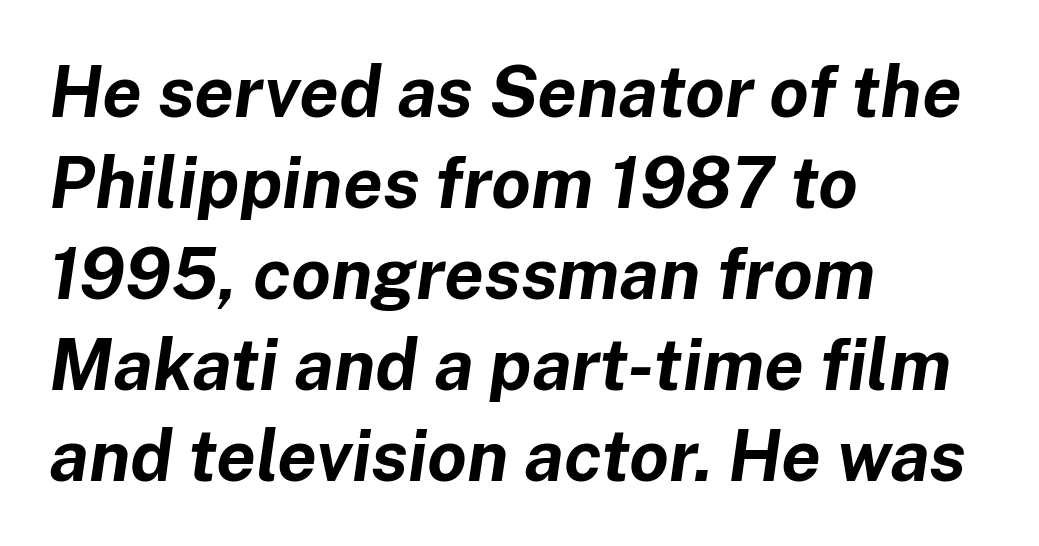
No extra tracking has been applied to these lines. The text block is weighted toward the left margin, trailing off unevenly rightward. The strip under each line holds only bare page. Interline gaps are of average width in this sample. Looking at the ascenders, they clearly lean. I'd describe the lettering as bold — thick and assertive.
